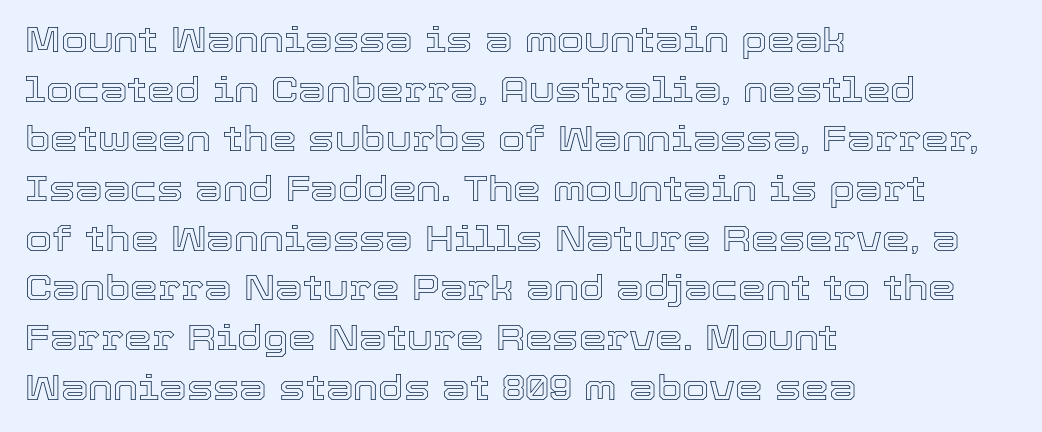
Q: Is the text italic (slanted)? A: No, it is upright.
Q: Is the text underlined? A: No.
Q: How is the paragraph aligned? A: Left-aligned.
Q: Is the spacing between letters normal or unusually wide? A: Normal.
Q: Is the spacing between lines tight, normal or loose? A: Normal.
Q: Width (condensed, normal, or wide)? A: Normal.
Q: x-height? A: Medium.
Q: Monospaced? A: No.
